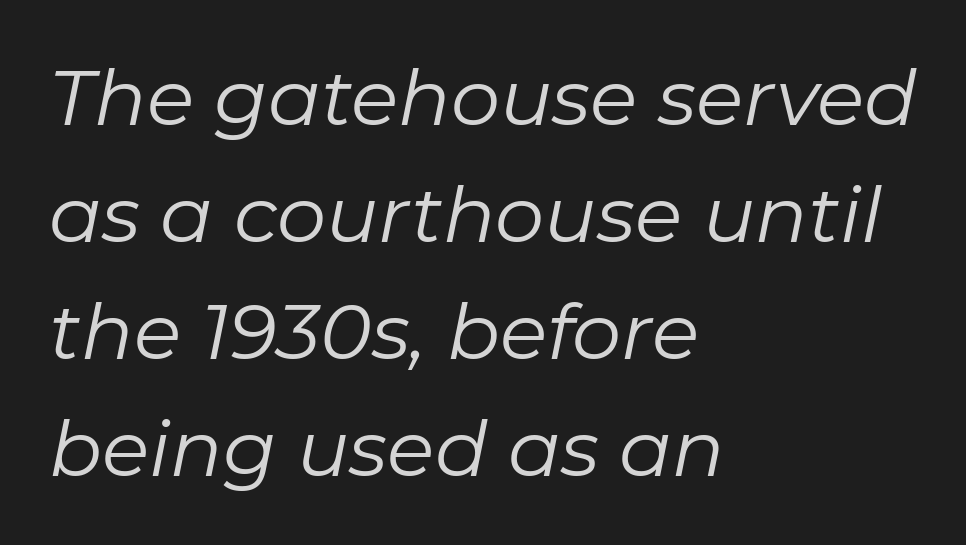
The image shows 78 px regular-weight type, italic (leaning right); set left-aligned, normal line spacing (1.5x), normal letter spacing, not underlined; low stroke contrast and a medium x-height.
